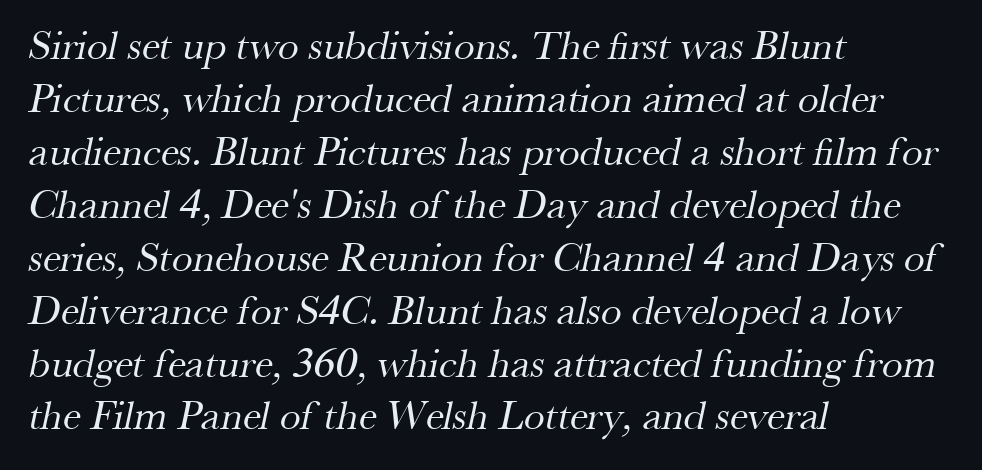
You can tell from the footed stems that serif type was used. Descenders hang freely into open space. A typesetter would call this proportional, since set widths differ per character. Bold? No — there's no thickening of the strokes. Spacing between characters is what you'd get straight out of the box.
